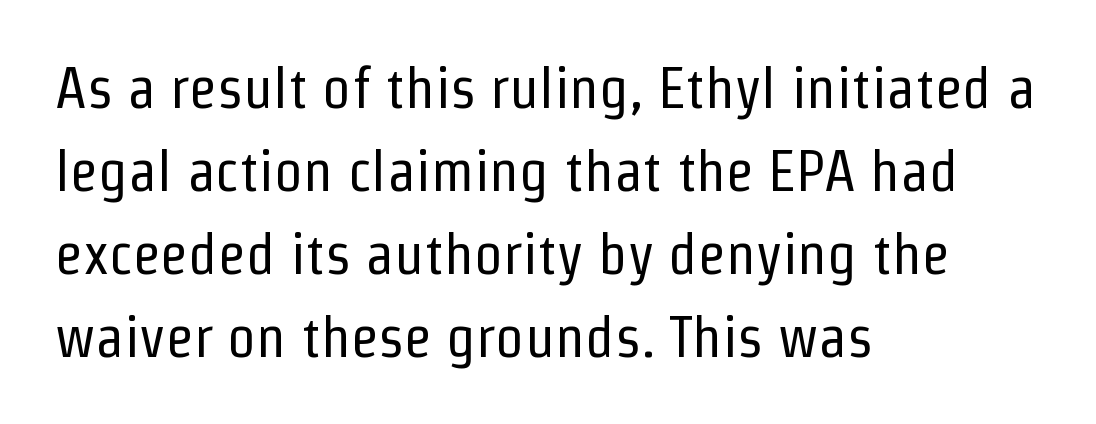
The lines sit at an ordinary, default distance from one another. The zone under the glyphs is completely vacant. The cut favours lightness, reaching ordinary text weight at its darkest. The rendering uses natural spacing where letterforms have individual widths. Standard letterfit; no display-style spreading of the glyphs.
